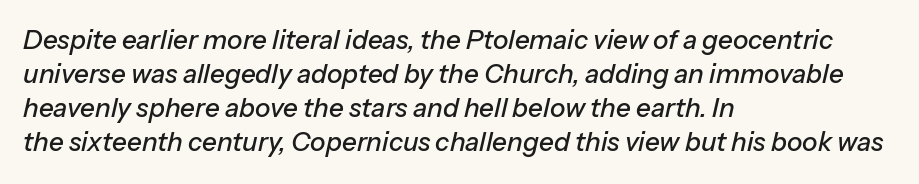
Q: Is the text italic (slanted)? A: Yes, it leans right by about 13 degrees.
Q: Is the text underlined? A: No.
Q: How is the paragraph aligned? A: Left-aligned.
Q: Is the spacing between letters normal or unusually wide? A: Normal.
Q: Is the spacing between lines tight, normal or loose? A: Normal.
